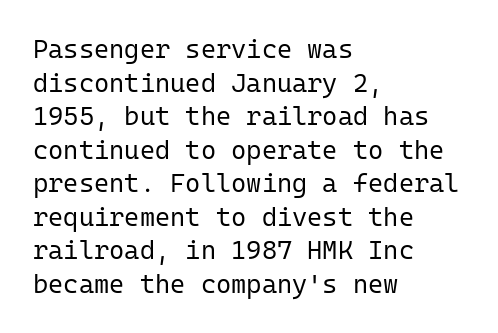
Q: Is the text bold? A: No.
Q: Is the text italic (slanted)? A: No, it is upright.
Q: Is the text underlined? A: No.
Q: How is the paragraph aligned? A: Left-aligned.
Q: Is the spacing between letters normal or unusually wide? A: Normal.
Q: Is the spacing between lines tight, normal or loose? A: Normal.
